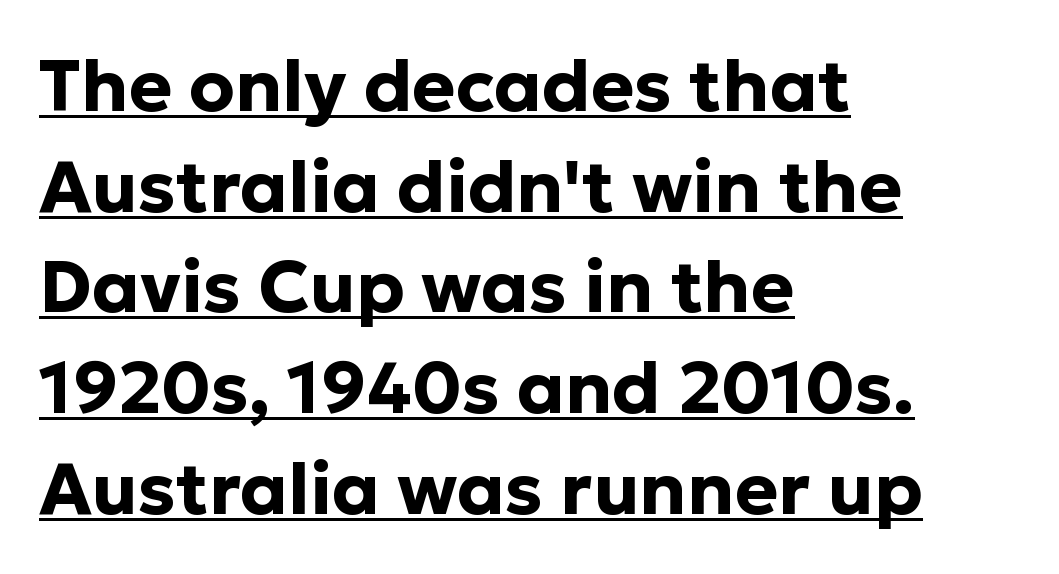
{"serif": "no", "italic": "no", "bold": "yes", "weight": "bold", "width": "normal", "stroke_contrast": "low", "x_height": "medium", "monospaced": "no", "underline": "yes", "align": "left", "line_spacing": "normal", "line_spacing_ratio": 1.38, "letter_spacing": "normal", "letter_spacing_em": 0.0, "glyph_px": 73}
